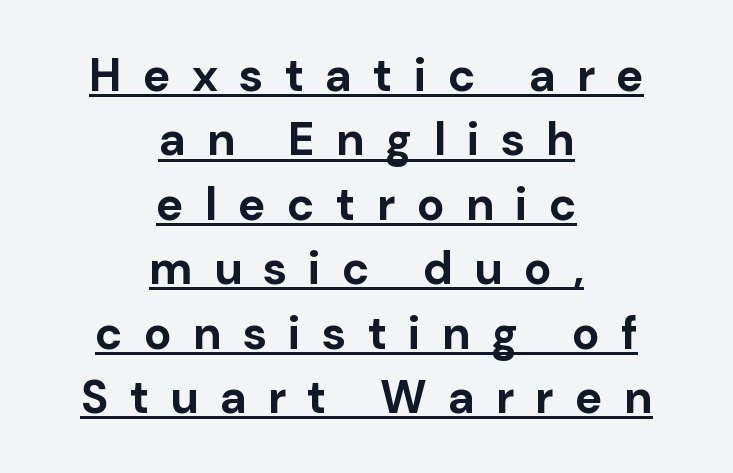
The image shows 46 px bold sans-serif type, upright; set centered, normal line spacing (1.4x), unusually wide letter spacing (+0.46 em), underlined; low stroke contrast and a medium x-height.
